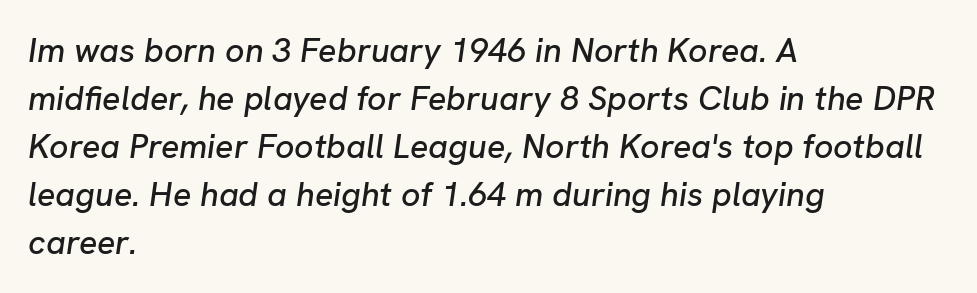
The image shows 34 px text type, italic (leaning right); set left-aligned, normal line spacing (1.41x), normal letter spacing, not underlined; low stroke contrast and a medium x-height.
